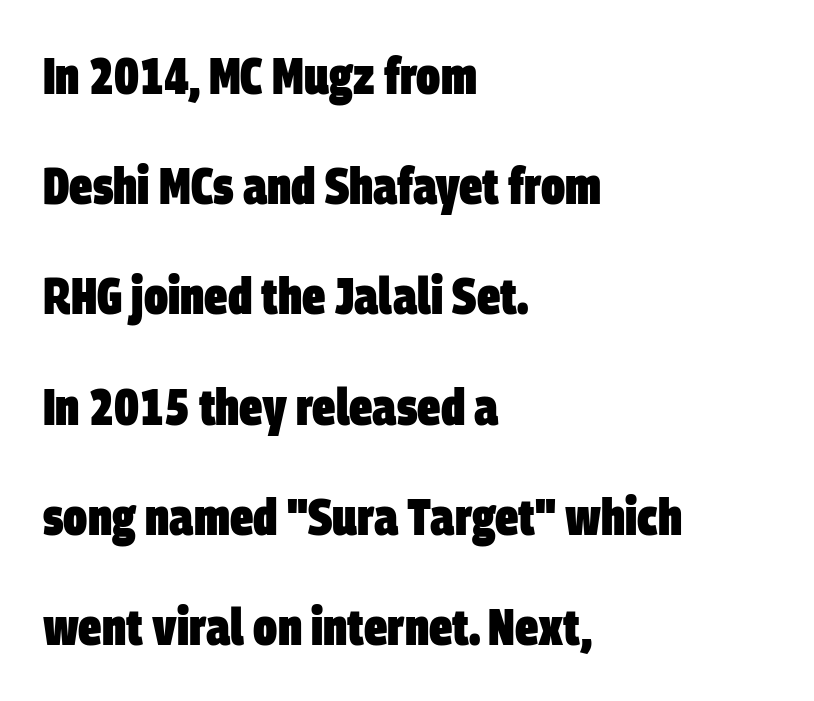
The image shows 52 px heavy, condensed sans-serif type; set left-aligned, loose line spacing (2.12x), normal letter spacing, not underlined; low stroke contrast and a large x-height.
